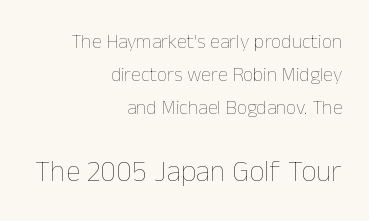
The image shows 30 px thin type, upright; set right-aligned, normal line spacing (1.65x), normal letter spacing, not underlined; the second (bottom) block is 1.5x larger; low stroke contrast and a medium x-height.
